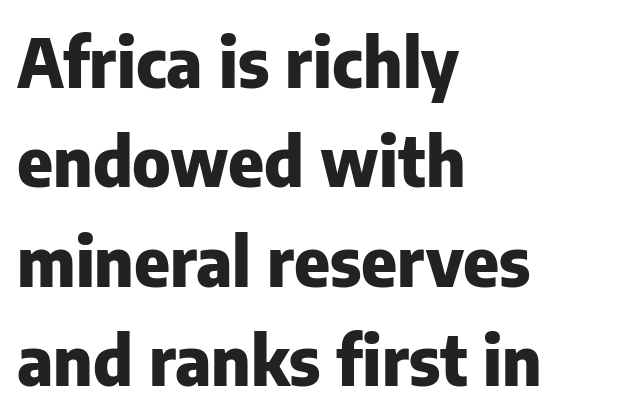
{"serif": "no", "italic": "no", "bold": "yes", "weight": "heavy", "width": "normal", "stroke_contrast": "low", "x_height": "medium", "monospaced": "no", "underline": "no", "align": "left", "line_spacing": "normal", "line_spacing_ratio": 1.46, "letter_spacing": "normal", "letter_spacing_em": 0.0, "glyph_px": 68}
